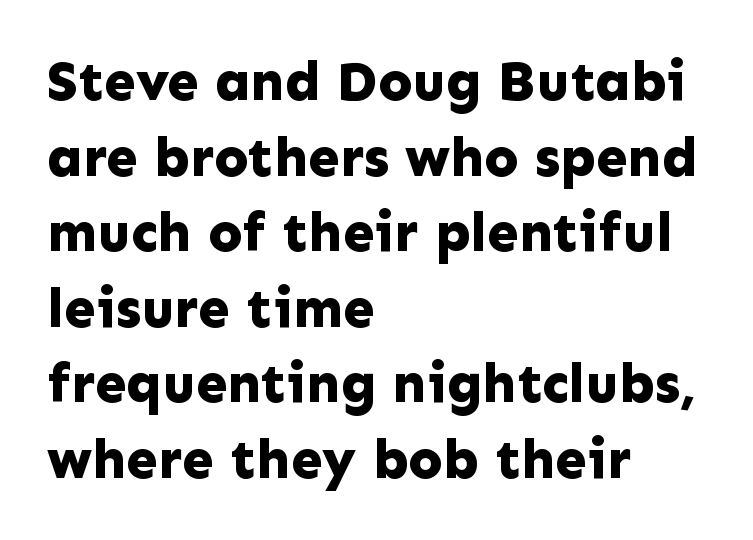
The image shows 56 px bold sans-serif type, upright; set left-aligned, normal line spacing (1.35x), normal letter spacing, not underlined; low stroke contrast and a medium x-height.
